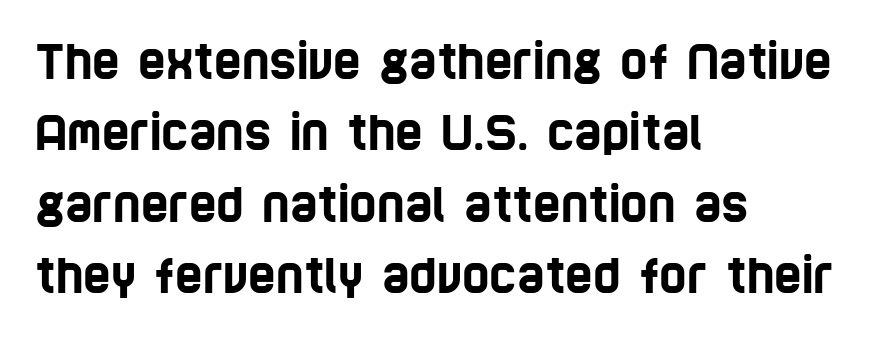
{"serif": "no", "width": "condensed", "stroke_contrast": "low", "x_height": "large", "monospaced": "no", "underline": "no", "align": "left", "line_spacing": "normal", "line_spacing_ratio": 1.52, "letter_spacing": "normal", "letter_spacing_em": 0.0, "glyph_px": 47}
